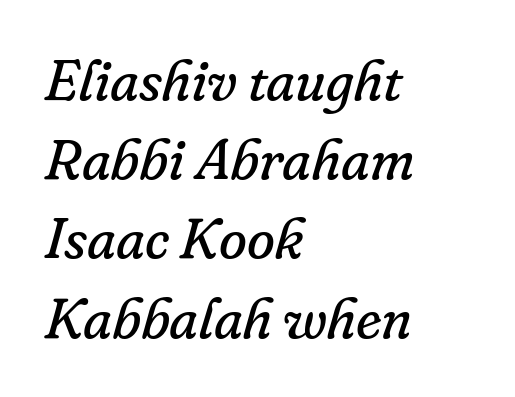
Q: Is the text bold? A: No.
Q: Is the text italic (slanted)? A: Yes, it leans right by about 16 degrees.
Q: Is the typeface a serif or a sans-serif typeface? A: Serif.
Q: Is the text underlined? A: No.
Q: How is the paragraph aligned? A: Left-aligned.
Q: Is the spacing between letters normal or unusually wide? A: Normal.
Q: Is the spacing between lines tight, normal or loose? A: Normal.
Q: Width (condensed, normal, or wide)? A: Normal.
Q: Stroke contrast? A: Low.
Q: x-height? A: Small.
Q: Monospaced? A: No.
